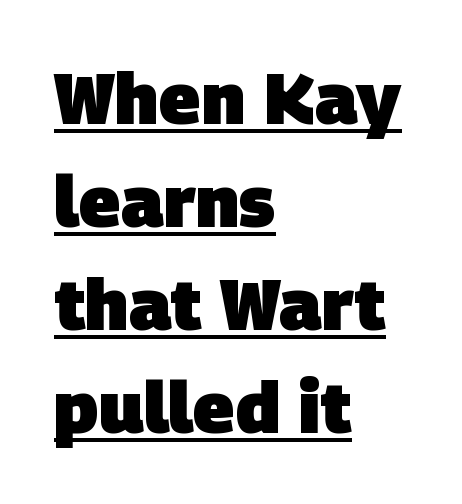
Q: Is the text bold? A: Yes.
Q: Is the typeface a serif or a sans-serif typeface? A: Sans-serif.
Q: Is the text underlined? A: Yes.
Q: How is the paragraph aligned? A: Left-aligned.
Q: Is the spacing between letters normal or unusually wide? A: Normal.
Q: Is the spacing between lines tight, normal or loose? A: Normal.
Q: Width (condensed, normal, or wide)? A: Normal.
Q: Stroke contrast? A: Low.
Q: x-height? A: Large.
Q: Monospaced? A: No.
